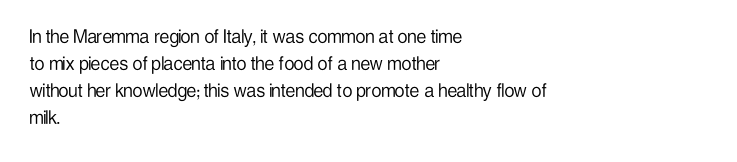
{"italic": "no", "bold": "no", "underline": "no", "align": "left", "line_spacing_ratio": 1.23, "letter_spacing": "normal", "letter_spacing_em": 0.0, "glyph_px": 22}
